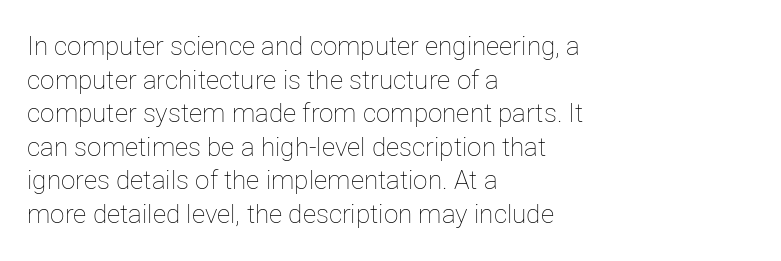
Interline gaps are of average width in this sample. In terms of posture, this sample is upright. Teacher's note: observe the even left margin — that is flush-left alignment. The cut favours lightness, reaching ordinary text weight at its darkest.
